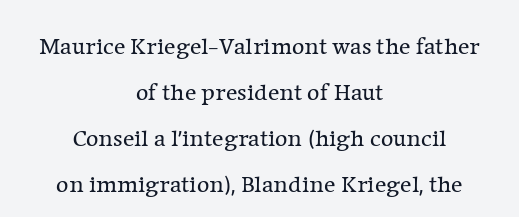
Characters follow at the spacing the type designer built in. Words float on clear page, feet unadorned. This is not heavy type; no bold has been used. Successive baselines arrive slowly, with a big drop between each. The setting favours the middle, as headings and verse often do.
